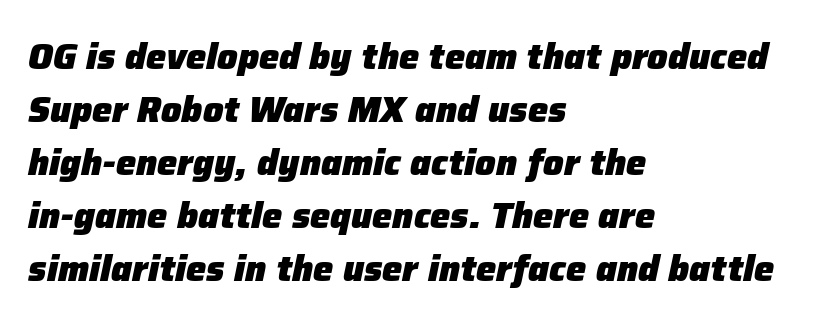
The rows are spaced the way most documents space them. Nobody drew a line under any word here. Is this a fixed-width face? No — the glyphs have proportional, varying widths. The rendering uses a bold face; every stroke is thick and dark.
